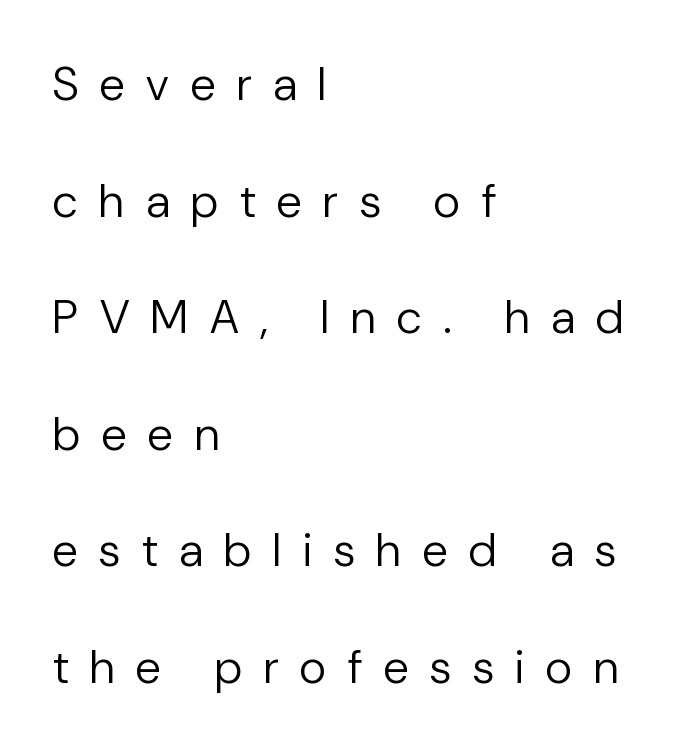
Think of a printed novel: that variable character pitch is what you see here. Whoever set this chose breathing room over compactness in the vertical rhythm. The typeface chosen for these lines omits serifs. Italic? Not at all — the glyphs are vertical. Students, note that the glyphs here are deliberately spaced far apart. Letters rest on an invisible, unmarked baseline.
